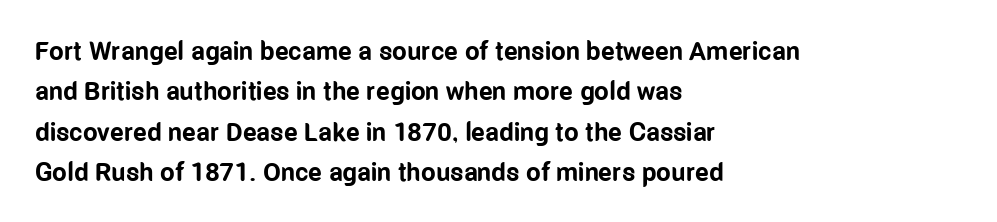
A classic flush-left, rag-right setting is used for this passage. Rows of type keep a routine distance in the vertical direction. Descenders are the only things crossing below the line. The strokes are fattened all the way to bold. Tracking value appears to be zero — textbook default spacing.
